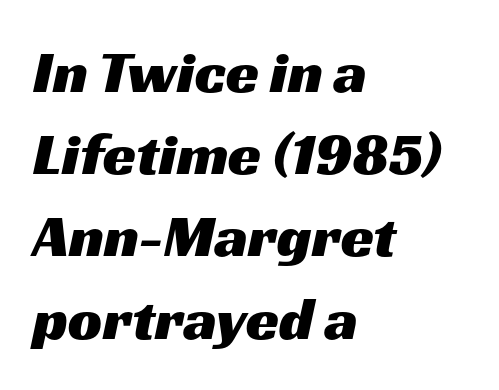
{"serif": "no", "width": "wide", "stroke_contrast": "medium", "x_height": "medium", "monospaced": "no", "underline": "no", "align": "left", "line_spacing": "normal", "line_spacing_ratio": 1.37, "letter_spacing": "normal", "letter_spacing_em": 0.0, "glyph_px": 60}
